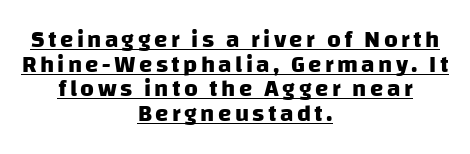
A rule runs beneath these lines of type. Typesetter's note: full bold, strokes at maximum text heaviness. The paragraph has two soft edges and a firm central axis. The block of text is dense from top to bottom, with scant space between rows.
